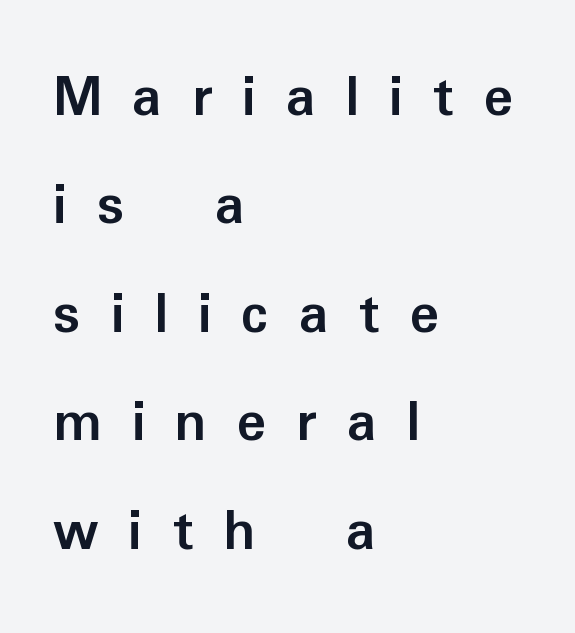
Q: Is the text bold? A: Yes.
Q: Is the text italic (slanted)? A: No, it is upright.
Q: Is the typeface a serif or a sans-serif typeface? A: Sans-serif.
Q: Is the text underlined? A: No.
Q: How is the paragraph aligned? A: Left-aligned.
Q: Is the spacing between letters normal or unusually wide? A: Unusually wide.
Q: Width (condensed, normal, or wide)? A: Normal.
Q: Stroke contrast? A: Low.
Q: x-height? A: Medium.
Q: Monospaced? A: No.
